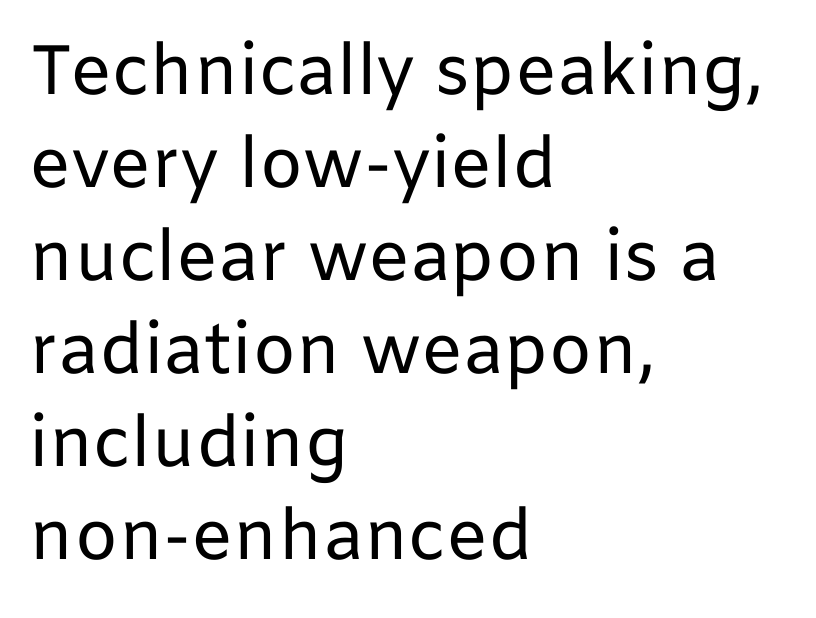
The image shows 70 px regular-weight sans-serif type, upright; set left-aligned, normal line spacing (1.33x), normal letter spacing, not underlined; low stroke contrast and a medium x-height.
